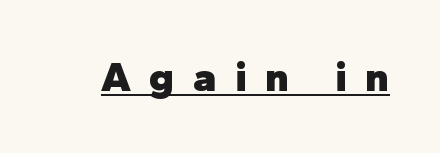
Q: Is the text bold? A: Yes.
Q: Is the text italic (slanted)? A: No, it is upright.
Q: Is the typeface a serif or a sans-serif typeface? A: Sans-serif.
Q: Is the text underlined? A: Yes.
Q: Is the spacing between letters normal or unusually wide? A: Unusually wide.
Q: Width (condensed, normal, or wide)? A: Normal.
Q: Stroke contrast? A: Low.
Q: x-height? A: Medium.
Q: Monospaced? A: No.
